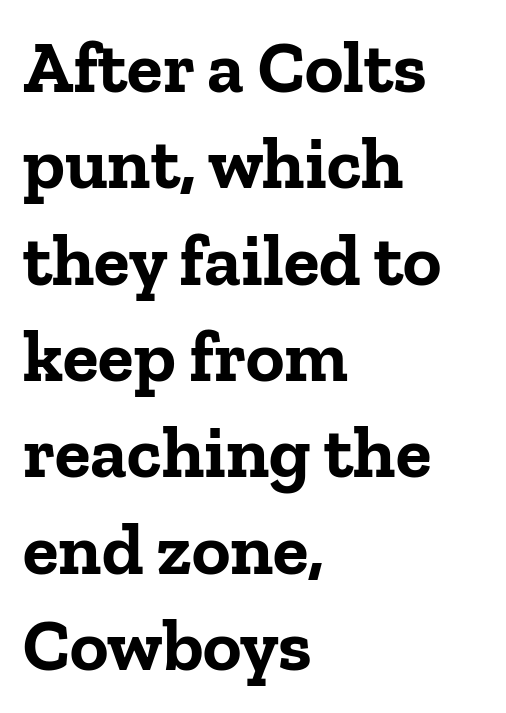
The image shows 73 px bold serif type, upright; set left-aligned, normal line spacing (1.32x), normal letter spacing, not underlined; low stroke contrast and a medium x-height.
